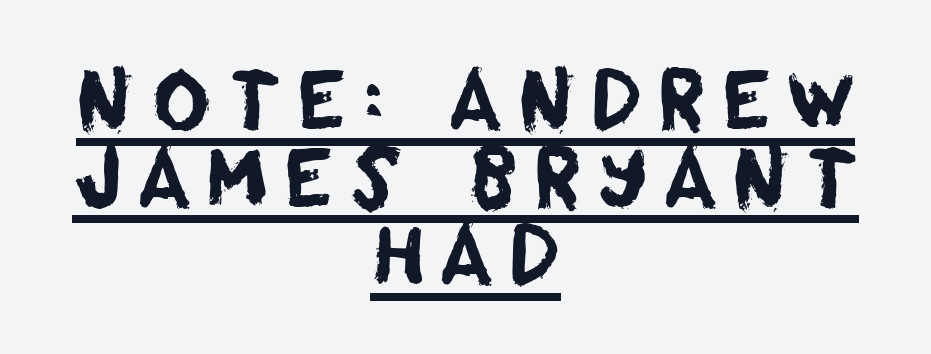
The image shows 80 px sans-serif type; set centered, tight line spacing (0.97x), underlined; low stroke contrast and a large x-height.
